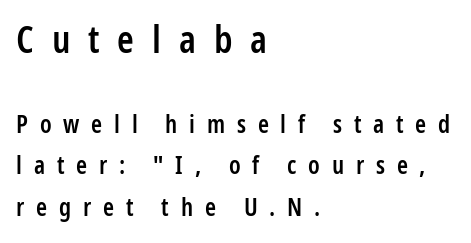
The image shows 38 px semibold, condensed sans-serif type, upright; set left-aligned, normal line spacing (1.65x), unusually wide letter spacing (+0.47 em), not underlined; the first (top) block is 1.52x larger; low stroke contrast and a medium x-height.
